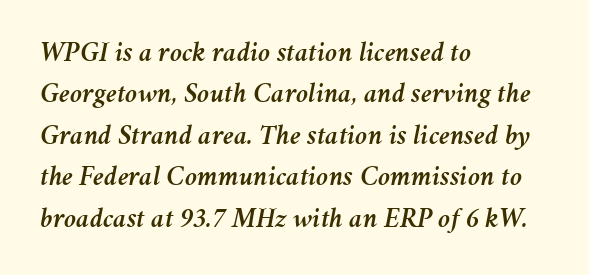
{"italic": "yes", "lean": "right", "slant_degrees": 11, "width": "normal", "stroke_contrast": "medium", "x_height": "medium", "monospaced": "no", "underline": "no", "align": "left", "line_spacing": "normal", "line_spacing_ratio": 1.48, "letter_spacing": "normal", "letter_spacing_em": 0.0, "glyph_px": 28}
